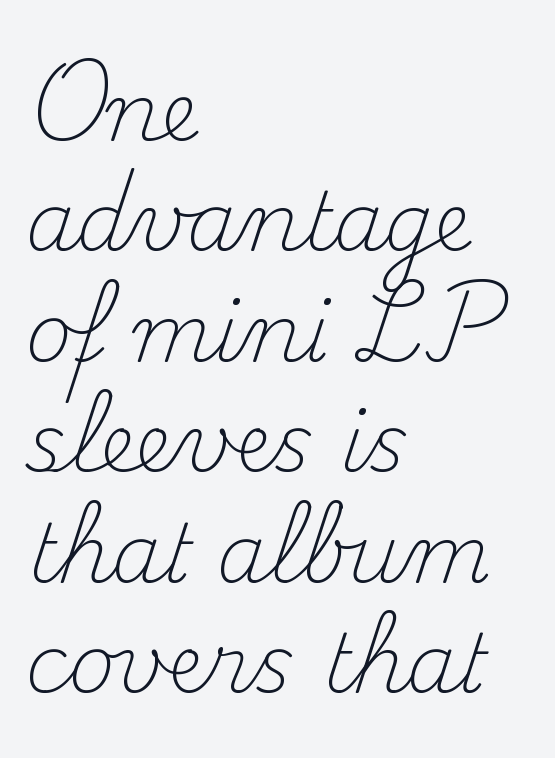
The image shows 80 px light serif type; set left-aligned, normal line spacing (1.38x), normal letter spacing, not underlined; medium stroke contrast and a small x-height.
